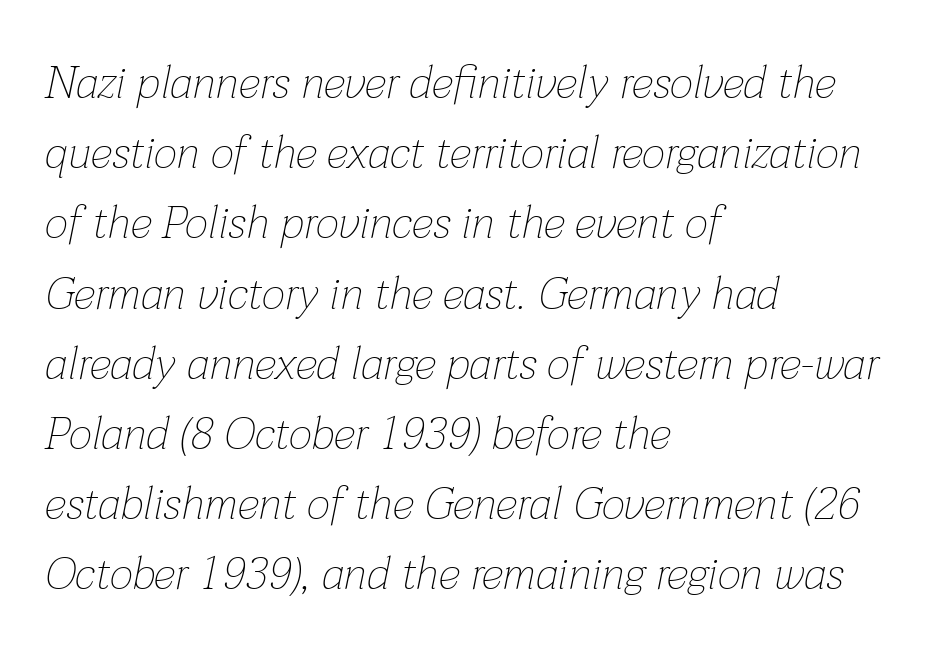
Weight class: somewhere from thin through regular. How are the letters spaced? Ordinarily, with no added tracking. A typesetter would mark this as italic. Honestly, there is no underline to notice here at all. Do the characters align in a grid? No, the font is proportional. A typesetter would call this leading conventional body-copy spacing.
